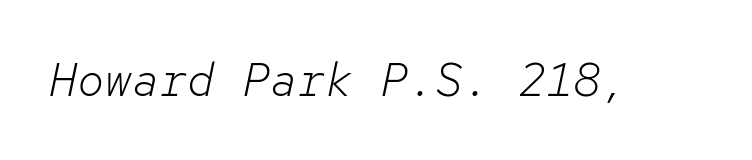
{"italic": "yes", "lean": "right", "slant_degrees": 12, "bold": "no", "weight": "light", "width": "normal", "stroke_contrast": "low", "x_height": "medium", "monospaced": "yes", "underline": "no", "letter_spacing": "normal", "letter_spacing_em": 0.0, "glyph_px": 46}
